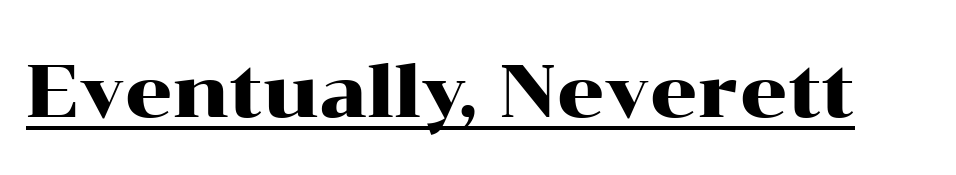
Q: Is the text italic (slanted)? A: No, it is upright.
Q: Is the typeface a serif or a sans-serif typeface? A: Serif.
Q: Is the text underlined? A: Yes.
Q: Is the spacing between letters normal or unusually wide? A: Normal.
Q: Width (condensed, normal, or wide)? A: Wide.
Q: Stroke contrast? A: High.
Q: x-height? A: Medium.
Q: Monospaced? A: No.
